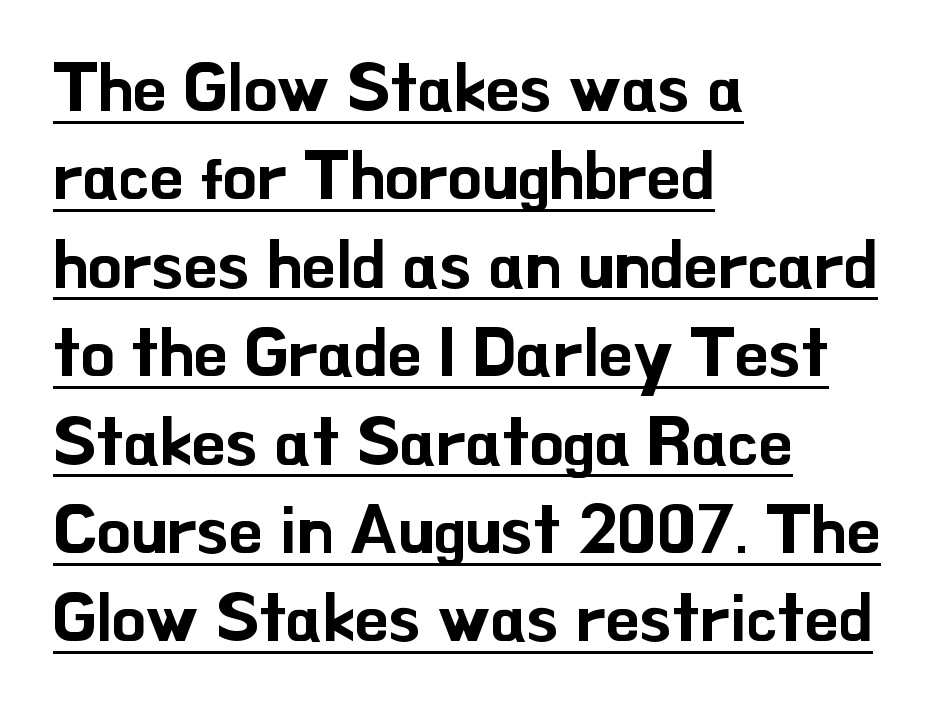
Honestly, the underline is the first thing you notice here. Vertically, the passage feels balanced, rows spaced as you'd expect. Line starts are locked; line ends wander. It's the straight-up-and-down kind of type. The letters sit at their default tracking, neither squeezed nor spread. Font category for this specimen: sans-serif.
